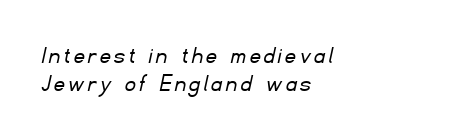
The string is rendered with underlining switched off. This rendering uses left alignment, leaving the right contour irregular. Rows of type sit shoulder to shoulder in the vertical direction. Ink coverage per letter is moderate at most.
